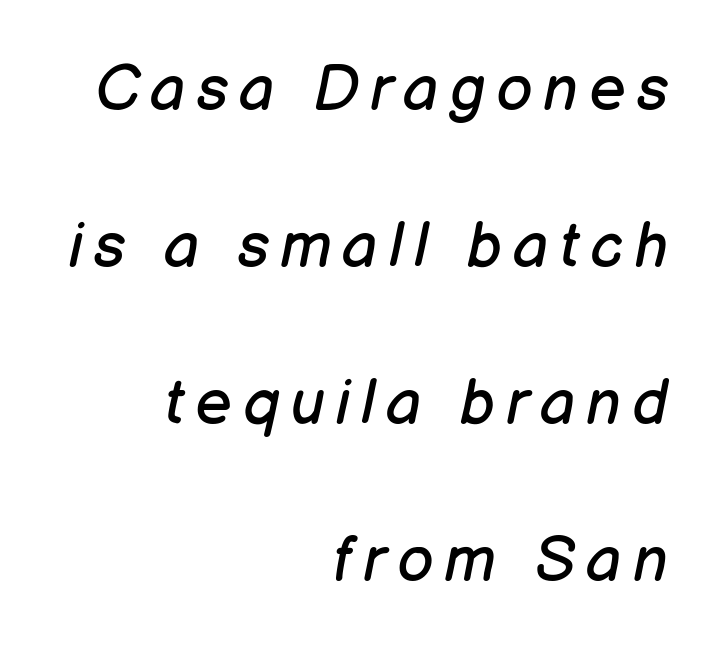
{"italic": "yes", "lean": "right", "slant_degrees": 12, "bold": "no", "weight": "regular", "width": "normal", "stroke_contrast": "low", "x_height": "medium", "monospaced": "no", "underline": "no", "align": "right", "line_spacing": "loose", "line_spacing_ratio": 2.49, "glyph_px": 63}
